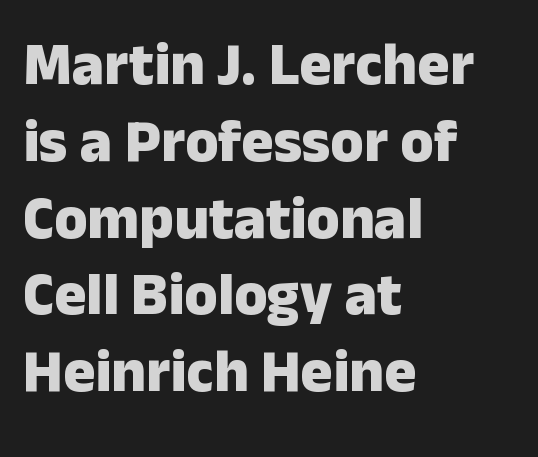
Caption: standard tracking, unaltered. This sample uses a sans-serif face. Leading matches the norm, producing a regular column. The letters stand straight up with perfectly vertical stems. Note the varied advance widths — an 'i' is clearly narrower than an 'm'. Horizontally, the lines are justified to the leading edge only.
